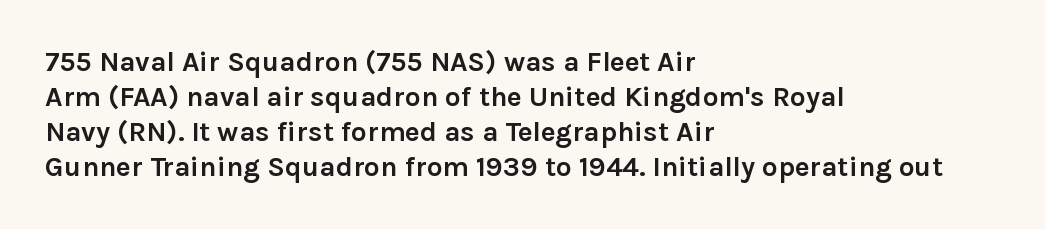
Q: Is the text bold? A: Yes.
Q: Is the text italic (slanted)? A: No, it is upright.
Q: Is the typeface a serif or a sans-serif typeface? A: Sans-serif.
Q: Is the text underlined? A: No.
Q: How is the paragraph aligned? A: Left-aligned.
Q: Is the spacing between letters normal or unusually wide? A: Normal.
Q: Is the spacing between lines tight, normal or loose? A: Normal.
Q: Width (condensed, normal, or wide)? A: Normal.
Q: x-height? A: Medium.
Q: Monospaced? A: No.
